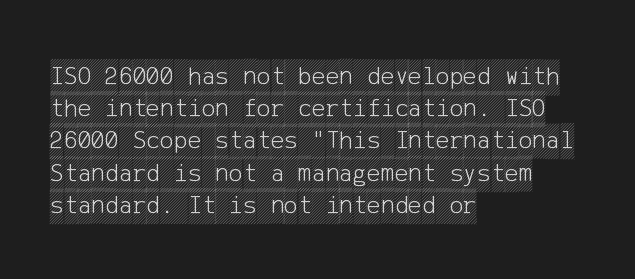
{"italic": "no", "underline": "no", "align": "left", "line_spacing_ratio": 1.24, "letter_spacing": "normal", "letter_spacing_em": 0.0, "glyph_px": 26}
